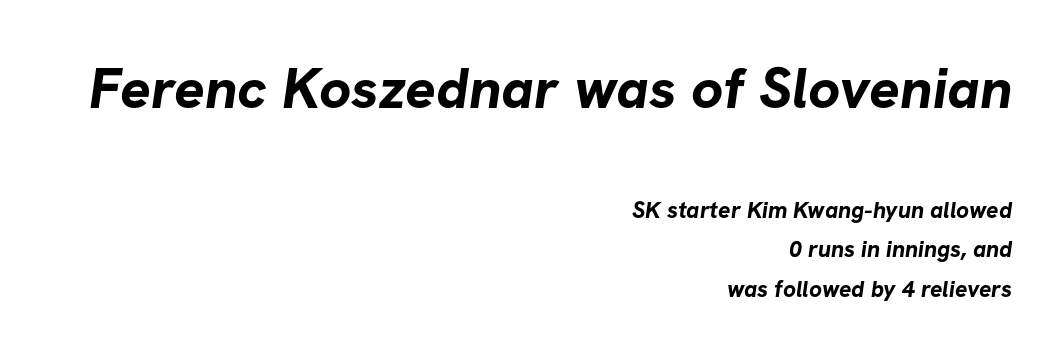
Q: Is the text bold? A: Yes.
Q: Is the typeface a serif or a sans-serif typeface? A: Sans-serif.
Q: Is the text underlined? A: No.
Q: How is the paragraph aligned? A: Right-aligned.
Q: Is the spacing between letters normal or unusually wide? A: Normal.
Q: Which block of text is set in a larger size, the first (top) or the second (bottom)? A: The first (top) one.
Q: Width (condensed, normal, or wide)? A: Normal.
Q: Stroke contrast? A: Low.
Q: x-height? A: Medium.
Q: Monospaced? A: No.
